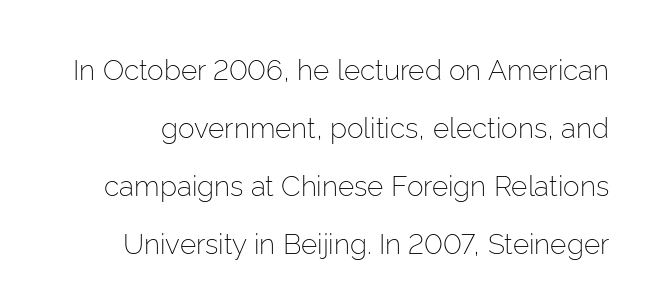
{"serif": "no", "italic": "no", "bold": "no", "weight": "light", "width": "normal", "stroke_contrast": "low", "x_height": "medium", "monospaced": "no", "underline": "no", "line_spacing": "loose", "line_spacing_ratio": 2.07, "letter_spacing": "normal", "letter_spacing_em": 0.0, "glyph_px": 28}
